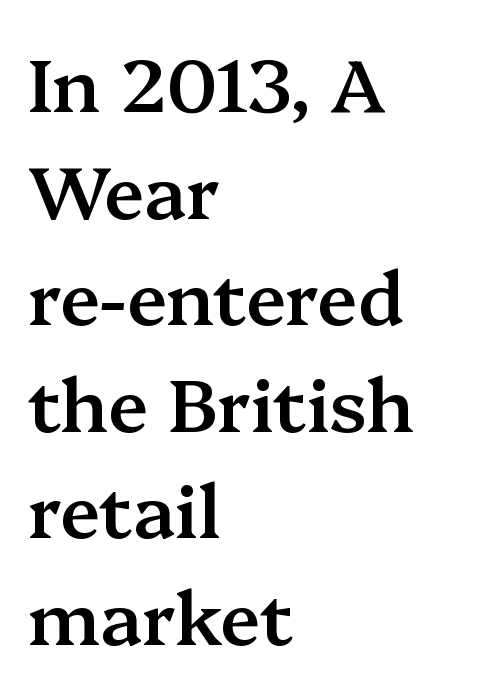
A serif font was chosen for this passage. Emphasis by weight is partial: semibold. Each letter keeps its own natural width here, so spacing adapts to shape. The specimen omits any rule beneath the text block's lines. The letterforms sit shoulder to shoulder at normal distance.
